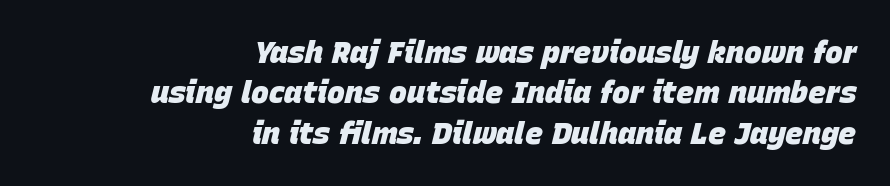
The image shows 30 px heavy type, italic (leaning right); set right-aligned, normal line spacing (1.35x), normal letter spacing, not underlined; low stroke contrast and a large x-height.
